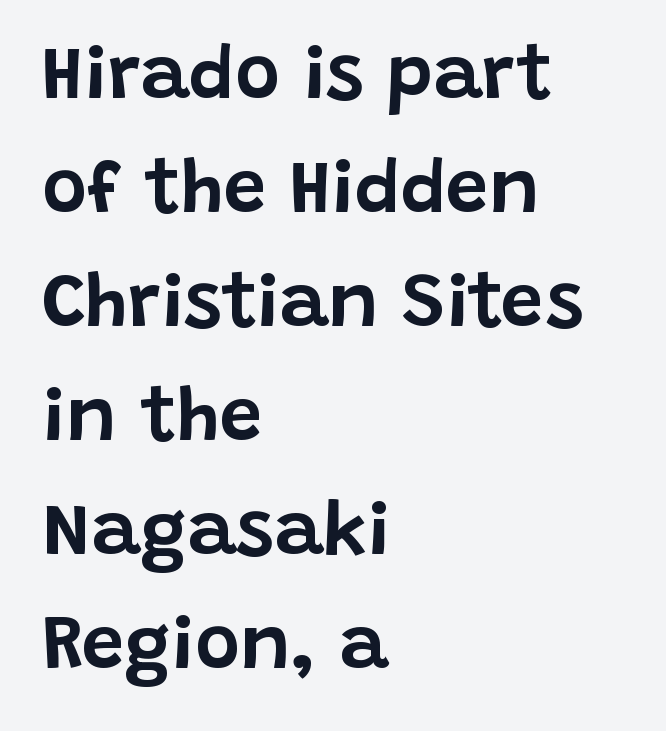
The image shows 76 px sans-serif type, upright; set left-aligned, normal line spacing (1.5x), normal letter spacing, not underlined; low stroke contrast and a large x-height.
